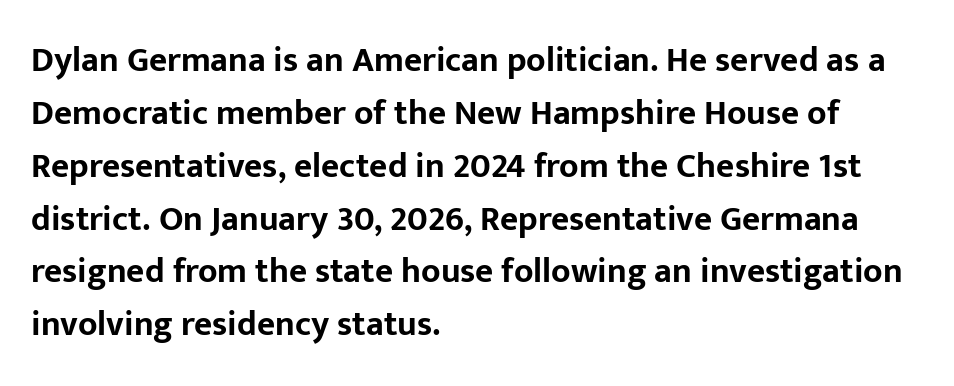
Ordinary non-slanted type is in use. The specimen omits any rule beneath the text block's lines. The typesetting leans heavy: a genuine bold. The letterforms sit shoulder to shoulder at normal distance. The face used here is proportionally spaced, like ordinary book or web type. In CSS terms this would be text-align: left.
